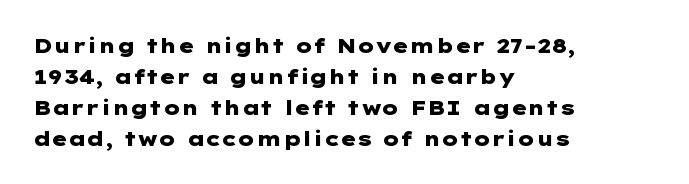
Q: Is the text bold? A: Yes.
Q: Is the text italic (slanted)? A: No, it is upright.
Q: Is the text underlined? A: No.
Q: How is the paragraph aligned? A: Left-aligned.
Q: Is the spacing between letters normal or unusually wide? A: Normal.
Q: Is the spacing between lines tight, normal or loose? A: Normal.
